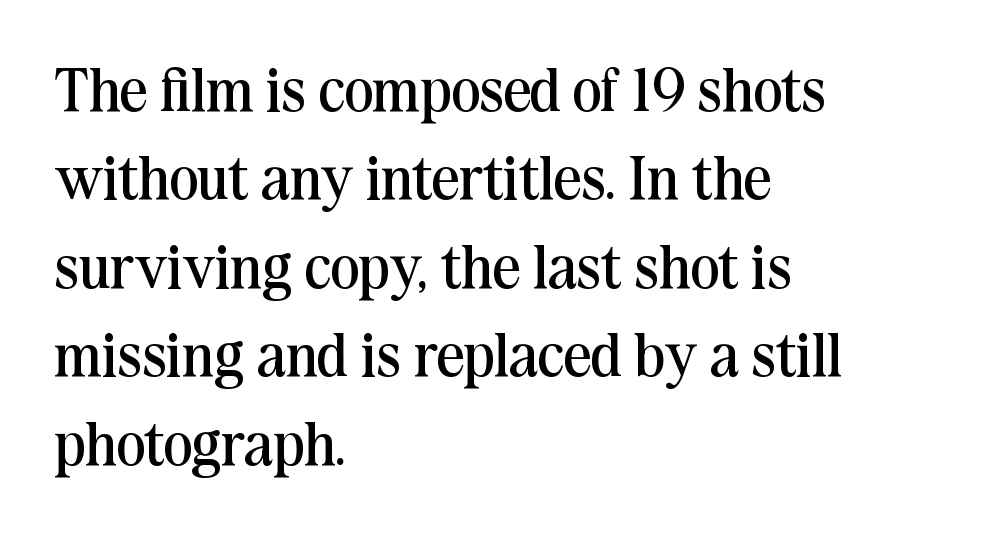
Q: Is the text bold? A: No.
Q: Is the text italic (slanted)? A: No, it is upright.
Q: Is the typeface a serif or a sans-serif typeface? A: Serif.
Q: Is the text underlined? A: No.
Q: How is the paragraph aligned? A: Left-aligned.
Q: Is the spacing between letters normal or unusually wide? A: Normal.
Q: Is the spacing between lines tight, normal or loose? A: Normal.
Q: Width (condensed, normal, or wide)? A: Normal.
Q: Stroke contrast? A: Medium.
Q: x-height? A: Medium.
Q: Monospaced? A: No.
